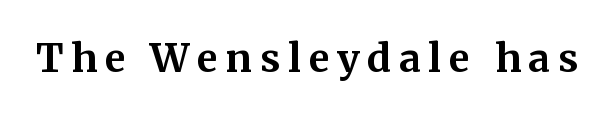
{"serif": "yes", "italic": "no", "bold": "yes", "weight": "bold", "width": "normal", "stroke_contrast": "medium", "x_height": "medium", "monospaced": "no", "underline": "no", "glyph_px": 39}
